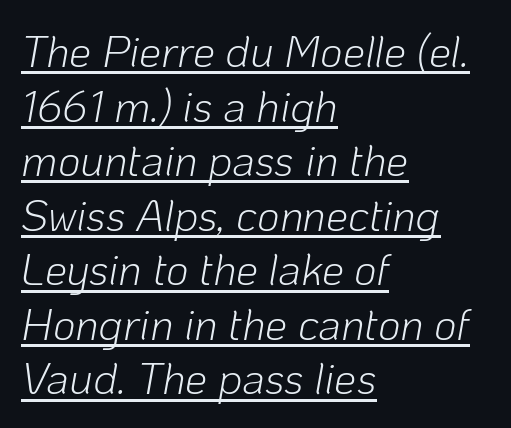
Unbolded letterforms with no extra heft. The text carries the slant typical of an italic or oblique font. Each letter keeps its own natural width here, so spacing adapts to shape. Caption: standard tracking, unaltered. Short and long lines alike share a common starting point at left. Descenders here cross a horizontal rule under the line.
